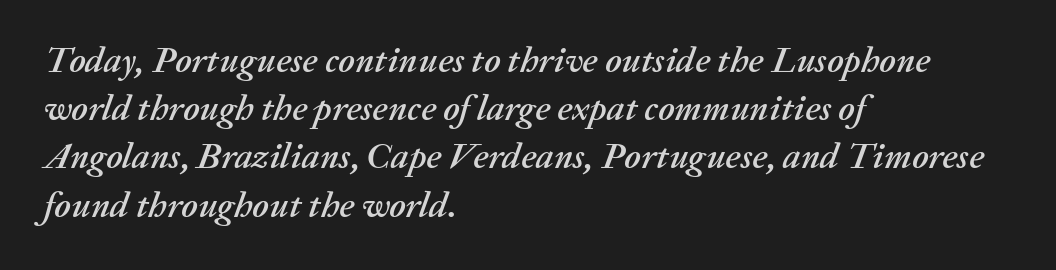
These lines are rendered in a variable-pitch font. Words float on clear page, feet unadorned. The passage is arranged the way most books set body copy — flush left. Caption: standard tracking, unaltered. Does the lettering tilt? It does — this is italic.
